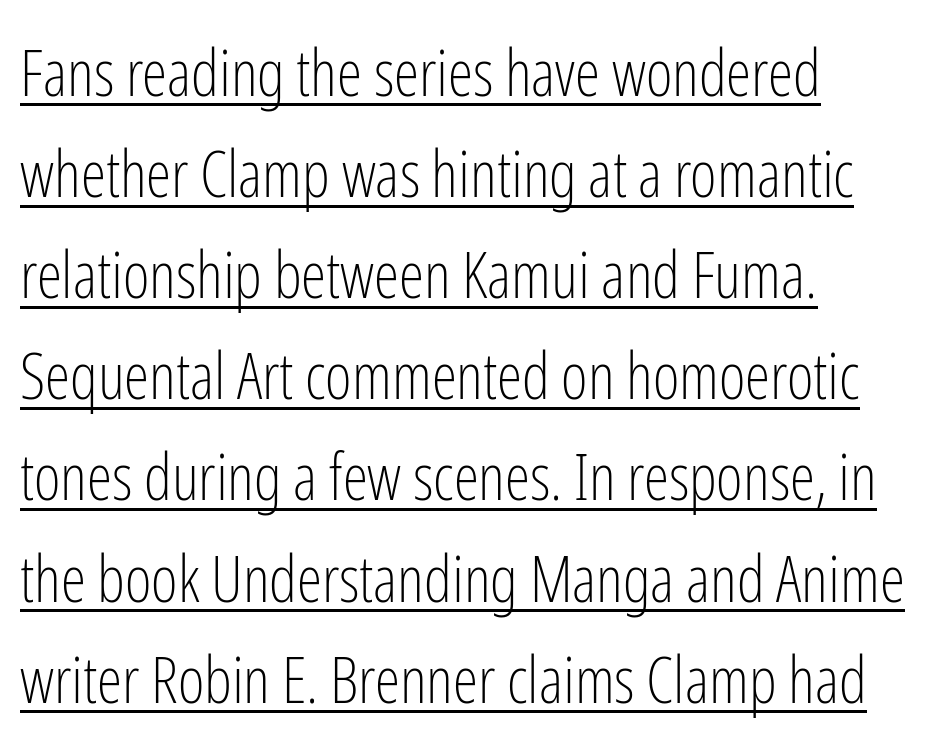
{"serif": "no", "italic": "no", "bold": "no", "weight": "light", "width": "condensed", "stroke_contrast": "low", "x_height": "medium", "monospaced": "no", "underline": "yes", "align": "left", "line_spacing": "normal", "line_spacing_ratio": 1.58, "letter_spacing": "normal", "letter_spacing_em": 0.0, "glyph_px": 64}
